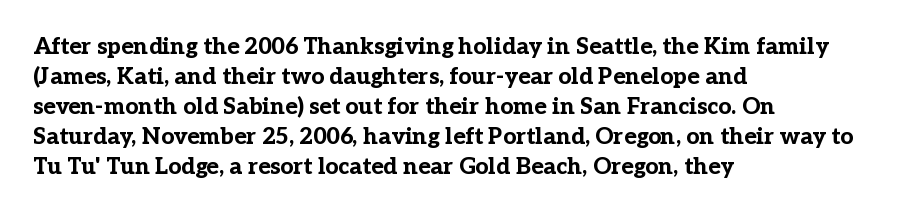
{"italic": "no", "bold": "yes", "underline": "no", "align": "left", "line_spacing": "normal", "line_spacing_ratio": 1.3, "letter_spacing": "normal", "letter_spacing_em": 0.0, "glyph_px": 23}
